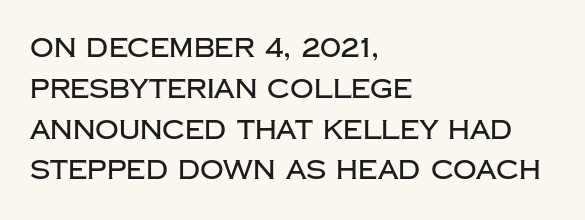
The image shows 26 px text type, upright; set left-aligned, normal line spacing (1.57x), normal letter spacing, not underlined.
